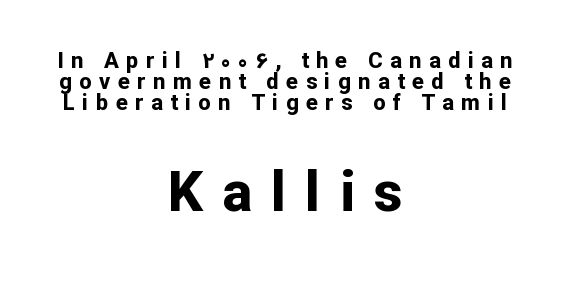
{"serif": "no", "italic": "no", "bold": "yes", "weight": "bold", "width": "normal", "stroke_contrast": "low", "x_height": "medium", "monospaced": "no", "underline": "no", "align": "center", "line_spacing": "tight", "line_spacing_ratio": 0.96, "letter_spacing": "wide", "letter_spacing_em": 0.34, "larger_block": "second", "size_ratio": 2.55, "glyph_px": 56}
